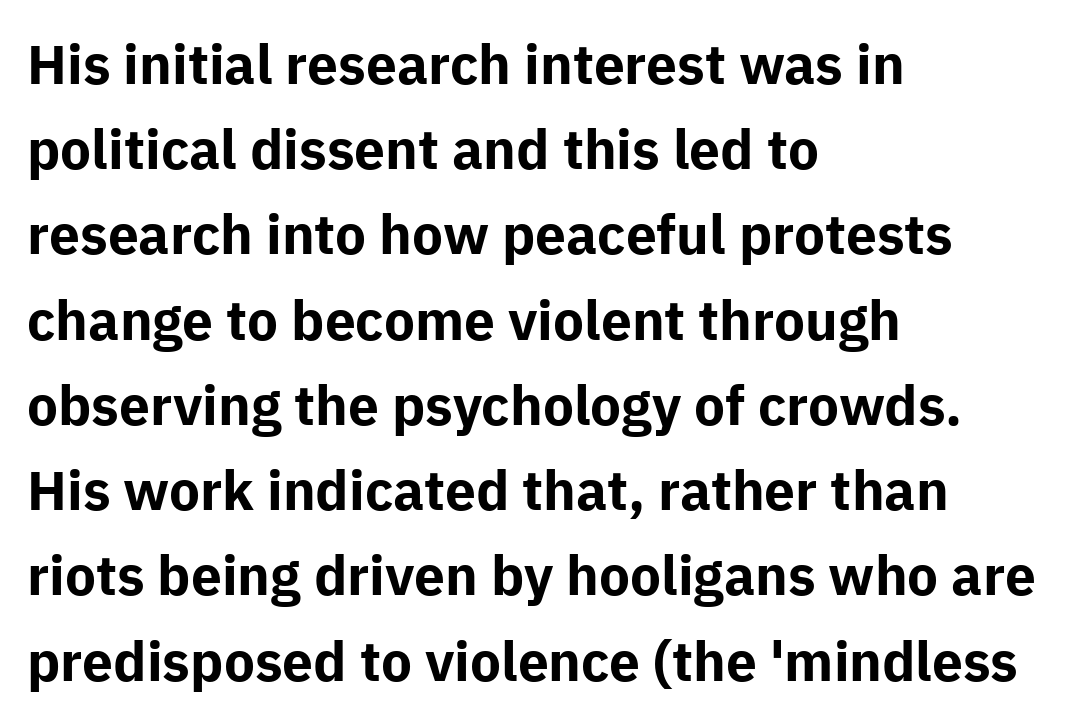
The image shows 55 px bold sans-serif type, upright; set left-aligned, normal line spacing (1.55x), normal letter spacing, not underlined; low stroke contrast and a medium x-height.
